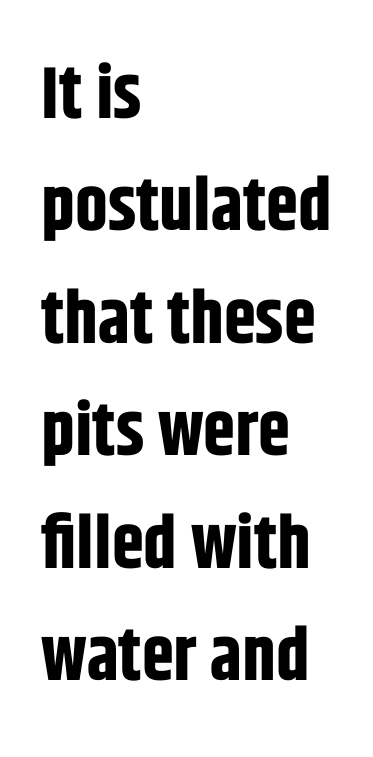
The image shows 73 px bold, condensed sans-serif type, upright; set left-aligned, normal line spacing (1.54x), normal letter spacing, not underlined; low stroke contrast and a large x-height.
